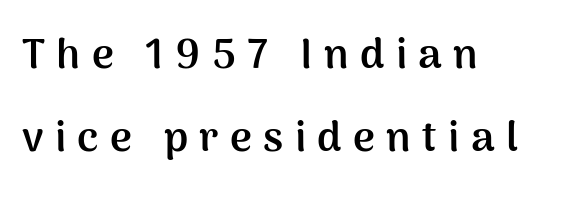
{"serif": "no", "italic": "no", "bold": "yes", "weight": "semibold", "width": "normal", "stroke_contrast": "medium", "x_height": "medium", "monospaced": "no", "underline": "no", "align": "left", "line_spacing": "loose", "line_spacing_ratio": 1.97, "letter_spacing": "wide", "letter_spacing_em": 0.27, "glyph_px": 42}
